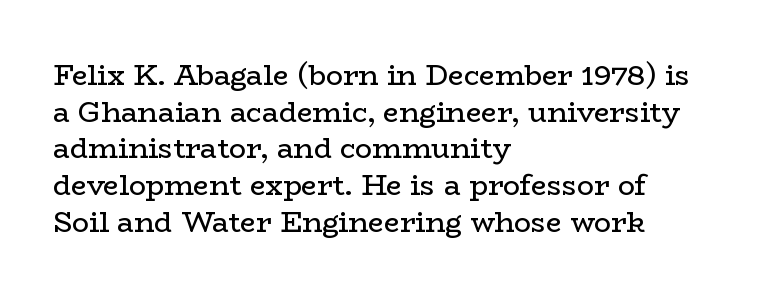
{"serif": "yes", "italic": "no", "bold": "no", "weight": "regular", "width": "wide", "stroke_contrast": "low", "x_height": "medium", "monospaced": "no", "underline": "no", "align": "left", "line_spacing": "normal", "line_spacing_ratio": 1.31, "letter_spacing": "normal", "letter_spacing_em": 0.0, "glyph_px": 28}
